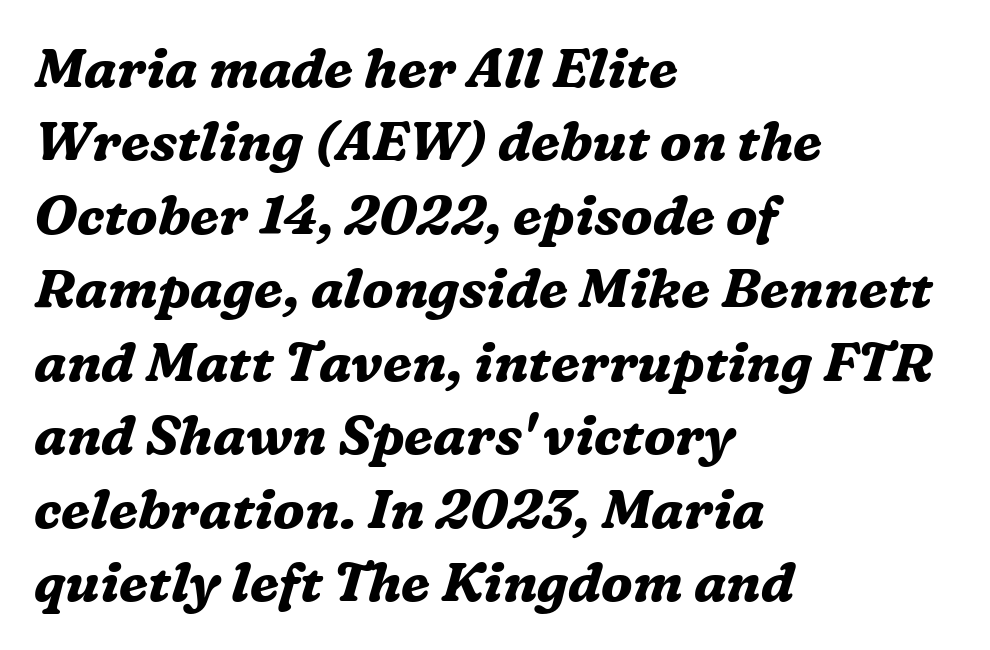
The image shows 54 px bold serif type, italic (leaning right); set left-aligned, normal line spacing (1.36x), normal letter spacing, not underlined; medium stroke contrast and a medium x-height.
